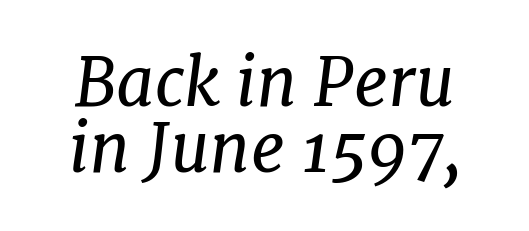
Is the letter spacing exaggerated? No — it looks like the ordinary default. The typesetting does not lean heavy: it is not bold. The space beneath each line is pristine and unruled. In terms of letterform style, serifs are clearly present.
